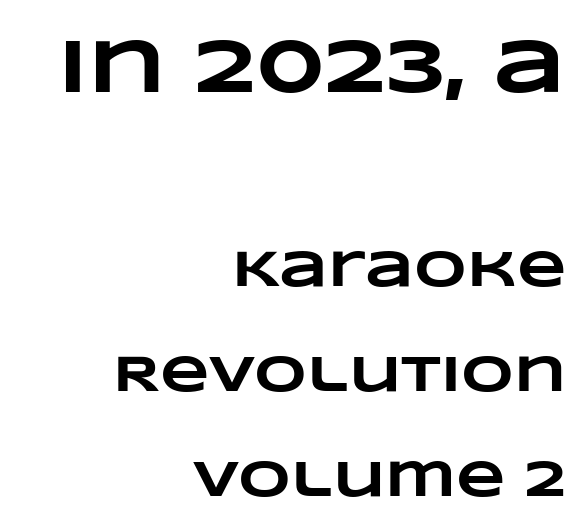
{"bold": "yes", "weight": "heavy", "width": "wide", "stroke_contrast": "low", "x_height": "large", "monospaced": "no", "underline": "no", "align": "right", "line_spacing": "loose", "line_spacing_ratio": 2.06, "letter_spacing": "normal", "letter_spacing_em": 0.0, "larger_block": "first", "size_ratio": 1.49, "glyph_px": 76}
